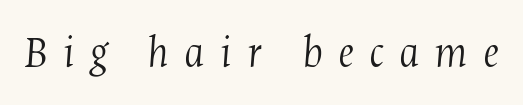
Q: Is the text bold? A: No.
Q: Is the text italic (slanted)? A: Yes, it leans right by about 4 degrees.
Q: Is the typeface a serif or a sans-serif typeface? A: Serif.
Q: Is the text underlined? A: No.
Q: Is the spacing between letters normal or unusually wide? A: Unusually wide.
Q: Width (condensed, normal, or wide)? A: Condensed.
Q: Stroke contrast? A: Medium.
Q: x-height? A: Medium.
Q: Monospaced? A: No.
